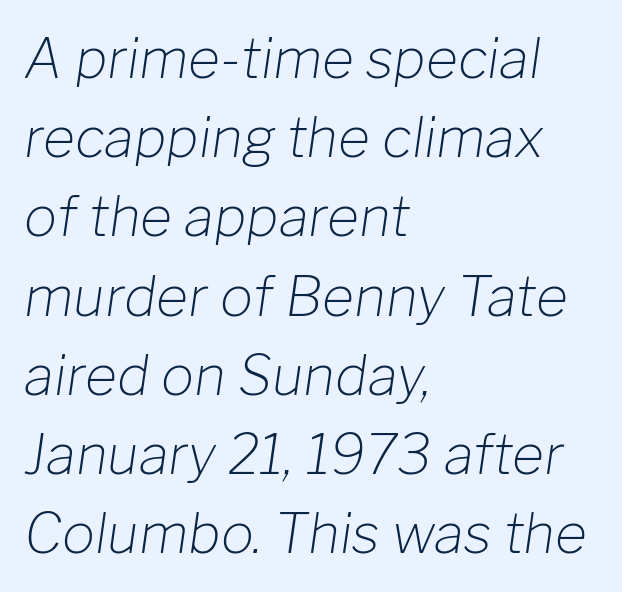
The image shows 55 px light type, italic (leaning right); set left-aligned, normal line spacing (1.44x), normal letter spacing, not underlined; low stroke contrast and a medium x-height.
